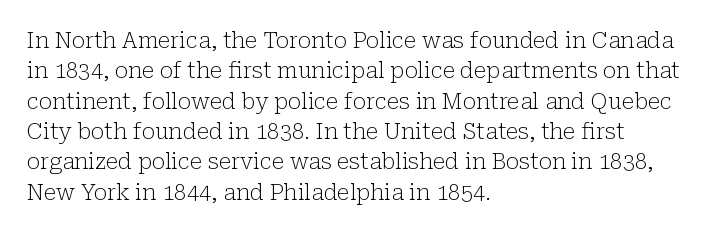
The image shows 22 px text type, upright; set left-aligned, normal line spacing (1.38x), normal letter spacing, not underlined.
